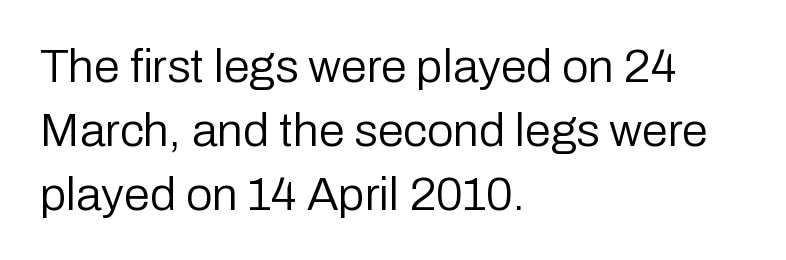
The image shows 47 px regular-weight sans-serif type, upright; set left-aligned, normal line spacing (1.36x), normal letter spacing, not underlined; low stroke contrast and a medium x-height.
